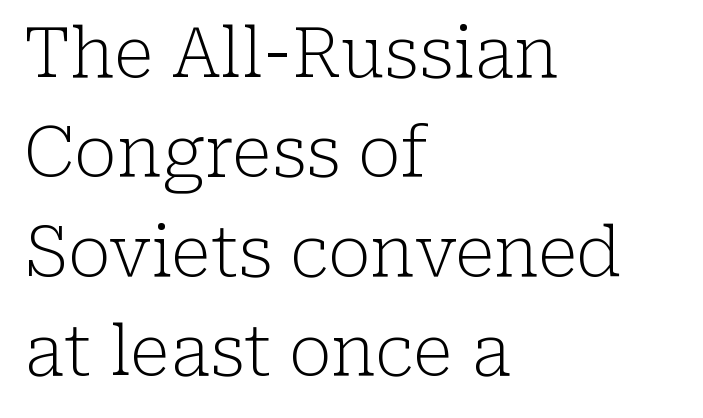
Q: Is the text bold? A: No.
Q: Is the text italic (slanted)? A: No, it is upright.
Q: Is the typeface a serif or a sans-serif typeface? A: Serif.
Q: Is the text underlined? A: No.
Q: How is the paragraph aligned? A: Left-aligned.
Q: Is the spacing between letters normal or unusually wide? A: Normal.
Q: Is the spacing between lines tight, normal or loose? A: Normal.
Q: Width (condensed, normal, or wide)? A: Normal.
Q: Stroke contrast? A: Low.
Q: x-height? A: Medium.
Q: Monospaced? A: No.
